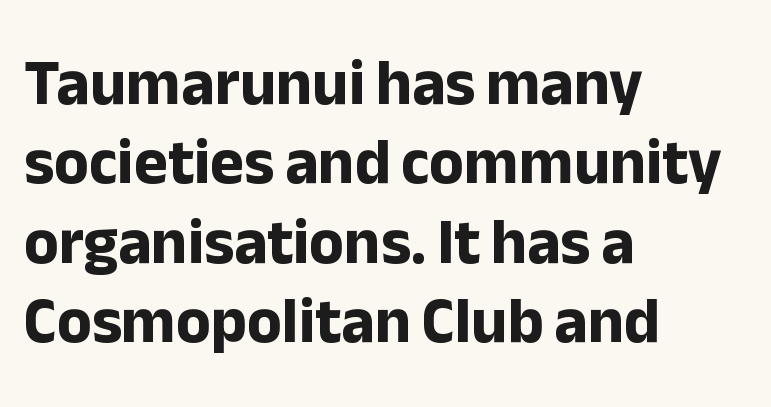
{"serif": "no", "italic": "no", "bold": "yes", "weight": "bold", "width": "normal", "stroke_contrast": "low", "x_height": "medium", "monospaced": "no", "underline": "no", "align": "left", "line_spacing_ratio": 1.24, "letter_spacing": "normal", "letter_spacing_em": 0.0, "glyph_px": 64}
